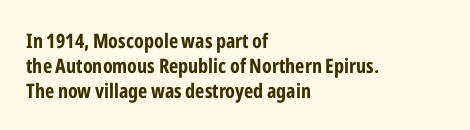
The baseline area is clear. Ordinary non-slanted type is in use. Look at the tracking — it's just the regular setting, nothing added. These lines carry a lot of weight — the face is fully bold.
